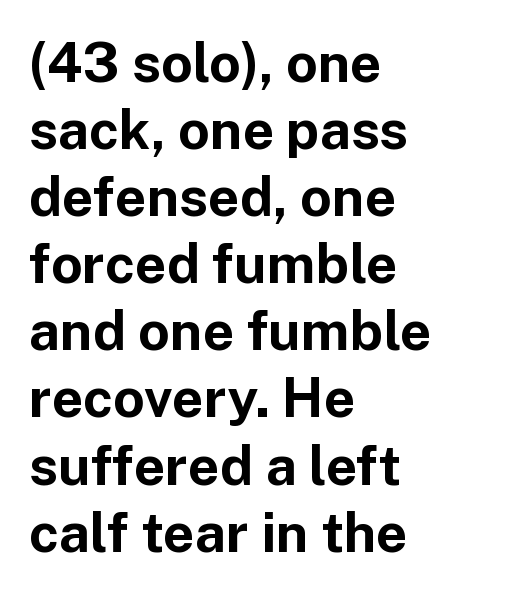
Q: Is the text bold? A: Yes.
Q: Is the text italic (slanted)? A: No, it is upright.
Q: Is the typeface a serif or a sans-serif typeface? A: Sans-serif.
Q: Is the text underlined? A: No.
Q: How is the paragraph aligned? A: Left-aligned.
Q: Is the spacing between letters normal or unusually wide? A: Normal.
Q: Width (condensed, normal, or wide)? A: Normal.
Q: Stroke contrast? A: Low.
Q: x-height? A: Medium.
Q: Monospaced? A: No.
